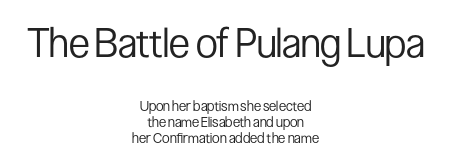
Upright lettering throughout. Horizontal alignment here is central, giving a formal, balanced look. Proportional: the letters do not fall into vertical columns. This rendering leaves character spacing at its baseline value. Successive baselines arrive quickly, one right under another. Unlike a traditional serif, this face leaves its strokes unadorned.
